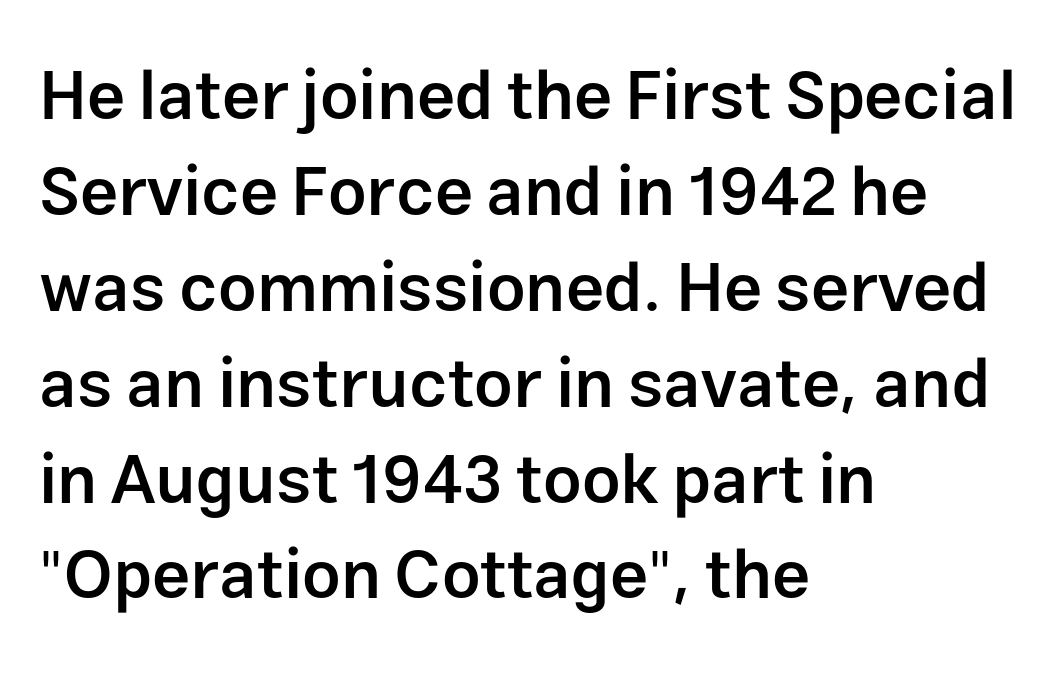
{"serif": "no", "italic": "no", "bold": "semi", "weight": "semibold", "width": "normal", "stroke_contrast": "low", "x_height": "medium", "monospaced": "no", "underline": "no", "align": "left", "line_spacing": "normal", "line_spacing_ratio": 1.41, "letter_spacing": "normal", "letter_spacing_em": 0.0, "glyph_px": 68}
